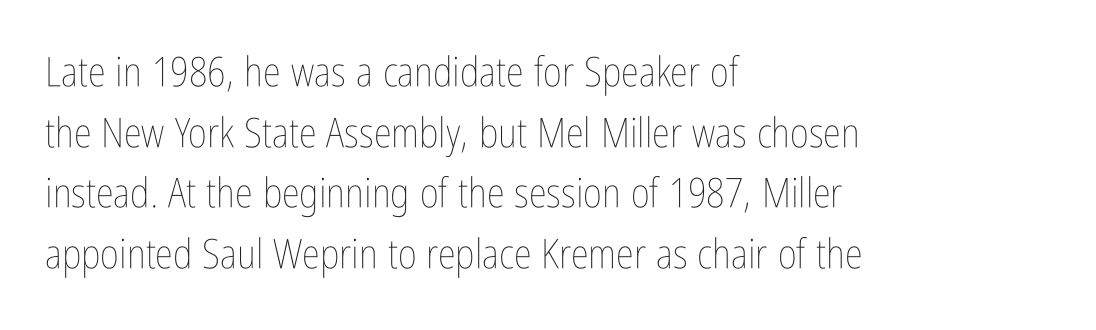
Q: Is the text bold? A: No.
Q: Is the text italic (slanted)? A: No, it is upright.
Q: Is the text underlined? A: No.
Q: How is the paragraph aligned? A: Left-aligned.
Q: Is the spacing between letters normal or unusually wide? A: Normal.
Q: Is the spacing between lines tight, normal or loose? A: Normal.
Q: Width (condensed, normal, or wide)? A: Condensed.
Q: Stroke contrast? A: Low.
Q: x-height? A: Medium.
Q: Monospaced? A: No.
